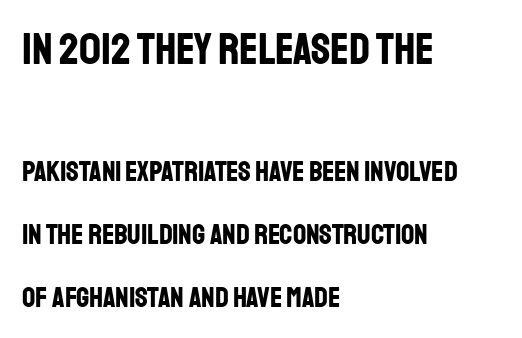
Q: Is the text bold? A: Yes.
Q: Is the text italic (slanted)? A: No, it is upright.
Q: Is the typeface a serif or a sans-serif typeface? A: Sans-serif.
Q: Is the text underlined? A: No.
Q: How is the paragraph aligned? A: Left-aligned.
Q: Is the spacing between letters normal or unusually wide? A: Normal.
Q: Is the spacing between lines tight, normal or loose? A: Loose.
Q: Which block of text is set in a larger size, the first (top) or the second (bottom)? A: The first (top) one.
Q: Width (condensed, normal, or wide)? A: Condensed.
Q: Stroke contrast? A: Low.
Q: x-height? A: Large.
Q: Monospaced? A: No.
